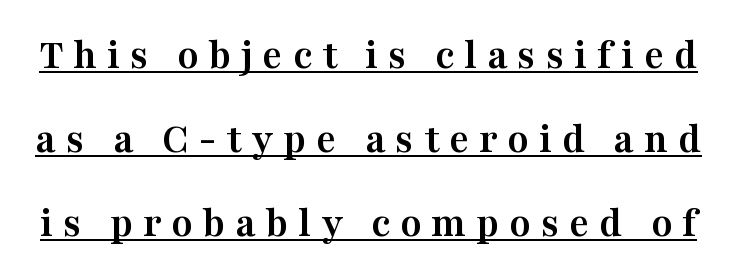
Q: Is the text bold? A: Yes.
Q: Is the text italic (slanted)? A: No, it is upright.
Q: Is the typeface a serif or a sans-serif typeface? A: Serif.
Q: Is the text underlined? A: Yes.
Q: Is the spacing between letters normal or unusually wide? A: Unusually wide.
Q: Is the spacing between lines tight, normal or loose? A: Loose.
Q: Width (condensed, normal, or wide)? A: Wide.
Q: Stroke contrast? A: Medium.
Q: x-height? A: Medium.
Q: Monospaced? A: No.
